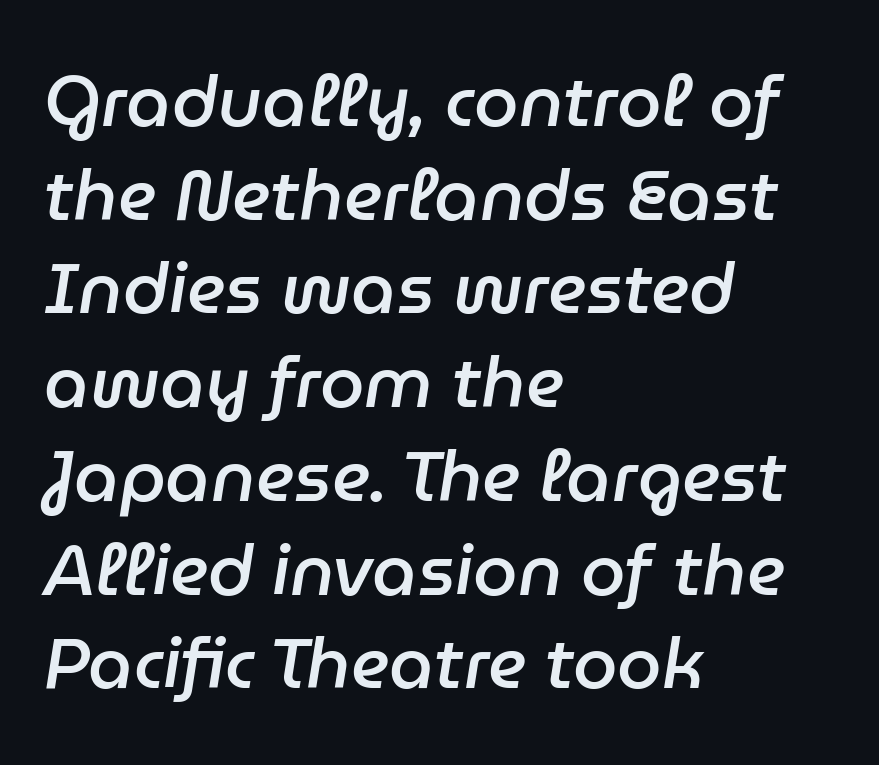
{"italic": "yes", "lean": "right", "slant_degrees": 9, "bold": "semi", "weight": "semibold", "width": "normal", "stroke_contrast": "low", "x_height": "medium", "monospaced": "no", "underline": "no", "align": "left", "line_spacing": "normal", "line_spacing_ratio": 1.32, "letter_spacing": "normal", "letter_spacing_em": 0.0, "glyph_px": 71}
